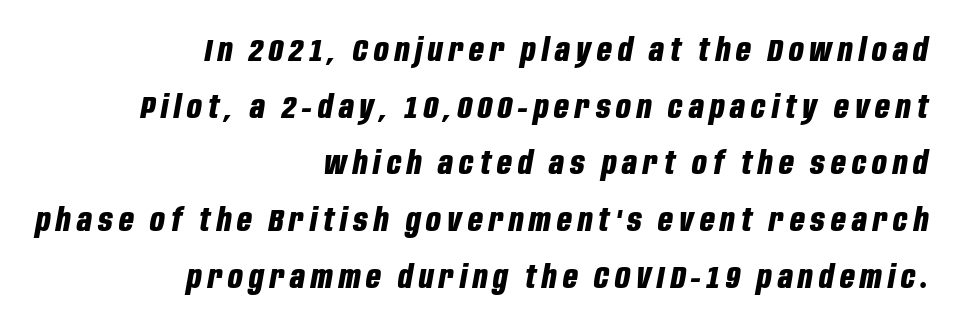
{"italic": "yes", "lean": "right", "slant_degrees": 10, "bold": "yes", "weight": "bold", "width": "condensed", "stroke_contrast": "low", "x_height": "large", "monospaced": "no", "underline": "no", "align": "right", "line_spacing_ratio": 1.77, "glyph_px": 32}
